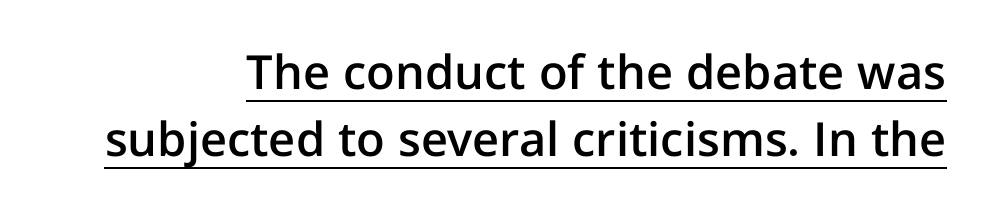
{"serif": "no", "italic": "no", "bold": "semi", "weight": "semibold", "width": "normal", "stroke_contrast": "low", "x_height": "medium", "monospaced": "no", "underline": "yes", "line_spacing": "normal", "line_spacing_ratio": 1.42, "letter_spacing": "normal", "letter_spacing_em": 0.0, "glyph_px": 47}
